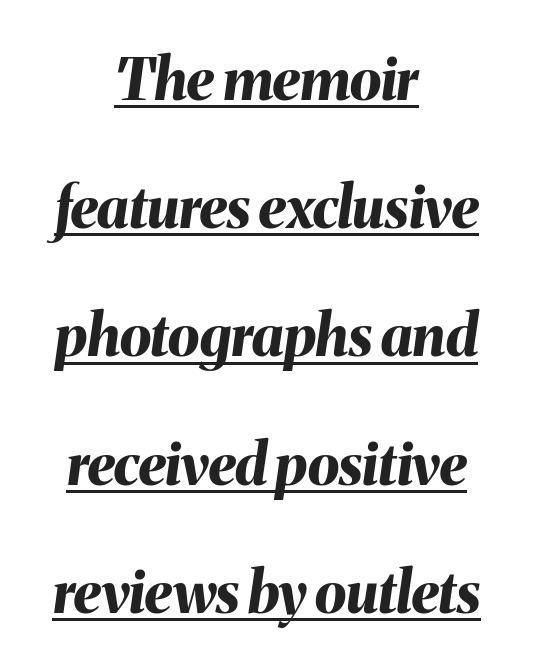
Weight: bold. Underlined type. This sample trades compactness for vertical openness between lines. Casual observation: everything's sitting right in the middle. Proportional: the letters do not fall into vertical columns. This sample uses plain, unmodified letter spacing.
